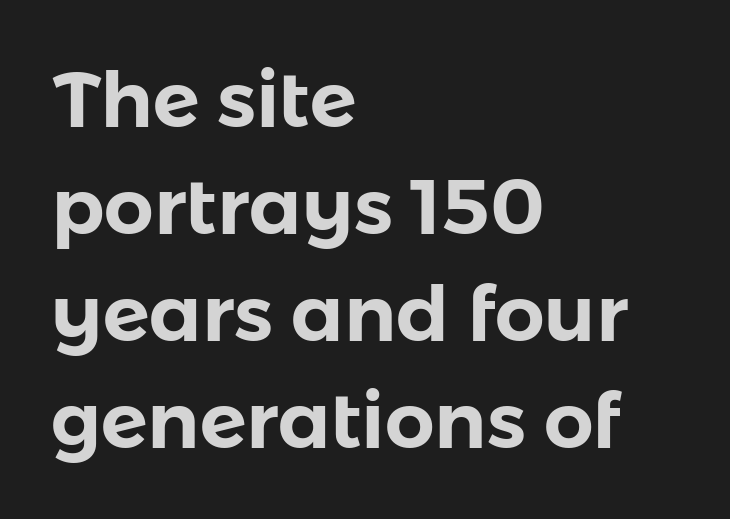
Regular leading. Does the type have serifs? No, each stem ends abruptly. Short note: letters normally spaced. Looks like regular typesetting: each glyph gets only the width it needs.
